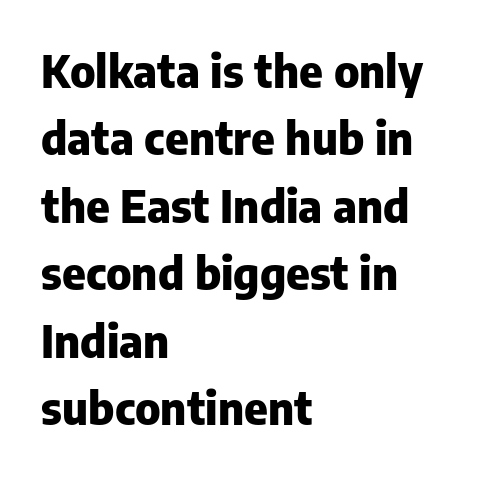
The image shows 45 px heavy sans-serif type, upright; set left-aligned, normal line spacing (1.5x), normal letter spacing, not underlined; low stroke contrast and a medium x-height.
